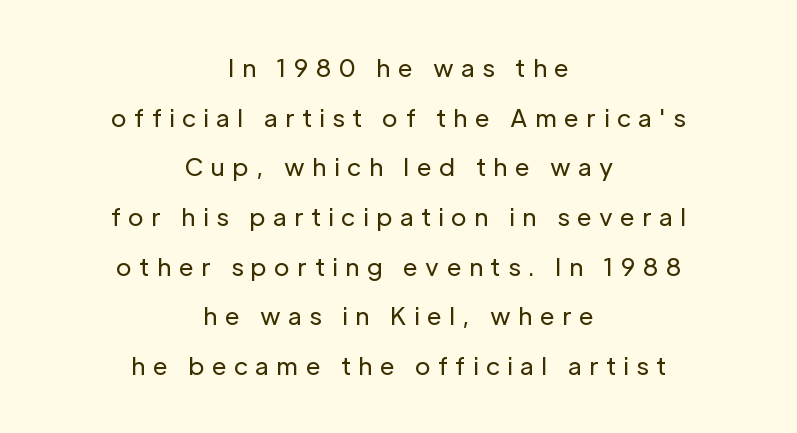
Quick note: underline off. Weight class: somewhere from thin through regular. Italic? Not at all — the glyphs are vertical. These lines stack symmetrically, like a column narrowing and widening about its center. The gaps between neighbouring characters are conspicuously large.
